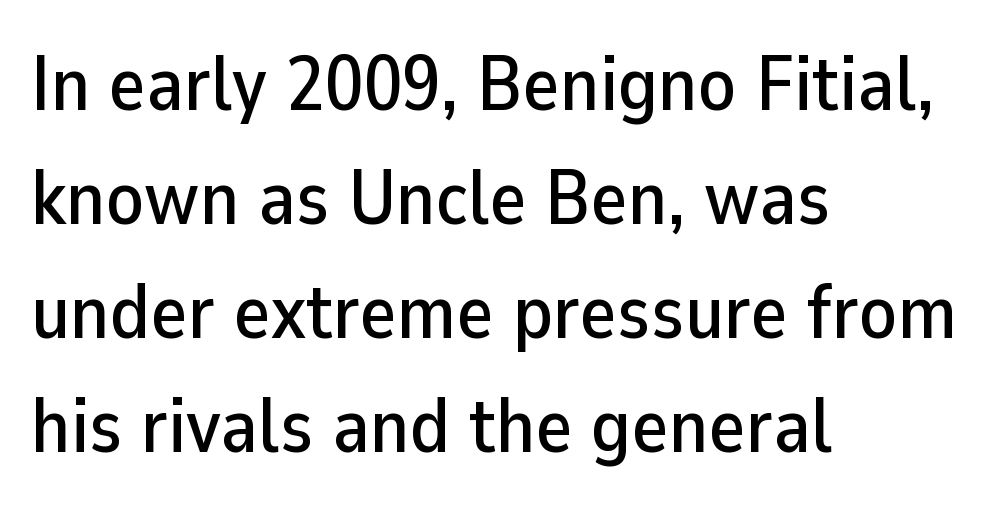
Check under the words: just untouched page. These lines are rendered in a variable-pitch font. Note: no serifs on the glyphs. Leading matches the norm, producing a regular column. Spacing between characters is what you'd get straight out of the box.
